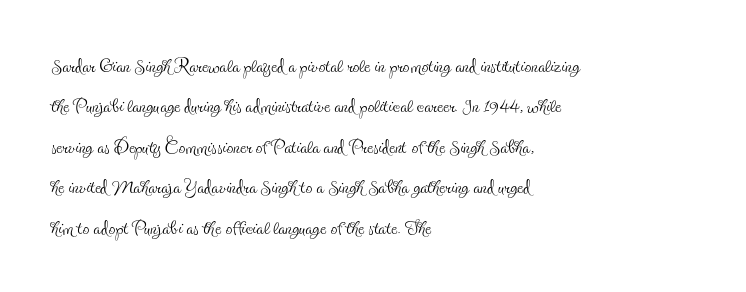
The image shows 27 px text type; set left-aligned, normal line spacing (1.5x), normal letter spacing, not underlined.
